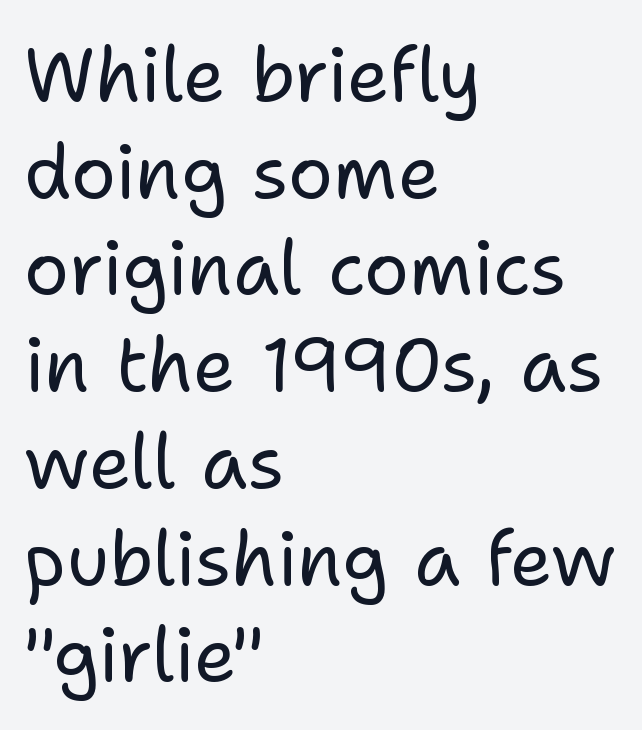
Q: Is the text bold? A: No.
Q: Is the text italic (slanted)? A: No, it is upright.
Q: Is the typeface a serif or a sans-serif typeface? A: Sans-serif.
Q: Is the text underlined? A: No.
Q: How is the paragraph aligned? A: Left-aligned.
Q: Is the spacing between letters normal or unusually wide? A: Normal.
Q: Is the spacing between lines tight, normal or loose? A: Normal.
Q: Width (condensed, normal, or wide)? A: Normal.
Q: Stroke contrast? A: Low.
Q: x-height? A: Medium.
Q: Monospaced? A: No.
